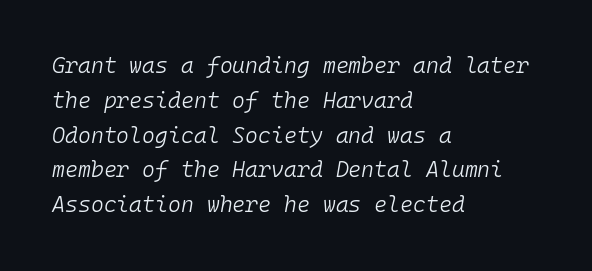
{"italic": "yes", "lean": "right", "slant_degrees": 10, "bold": "no", "underline": "no", "align": "left", "line_spacing": "normal", "line_spacing_ratio": 1.58, "letter_spacing": "normal", "letter_spacing_em": 0.0, "glyph_px": 22}
